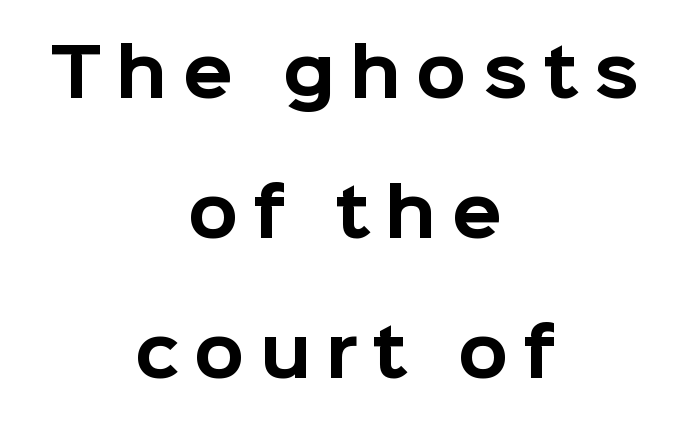
Q: Is the text bold? A: Yes.
Q: Is the text italic (slanted)? A: No, it is upright.
Q: Is the typeface a serif or a sans-serif typeface? A: Sans-serif.
Q: Is the text underlined? A: No.
Q: How is the paragraph aligned? A: Centered.
Q: Is the spacing between letters normal or unusually wide? A: Unusually wide.
Q: Is the spacing between lines tight, normal or loose? A: Loose.
Q: Width (condensed, normal, or wide)? A: Normal.
Q: Stroke contrast? A: Low.
Q: x-height? A: Medium.
Q: Monospaced? A: No.
